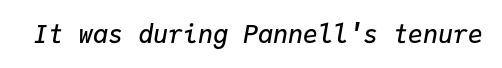
The image shows 25 px text type, italic (leaning right); set normal letter spacing, not underlined.
